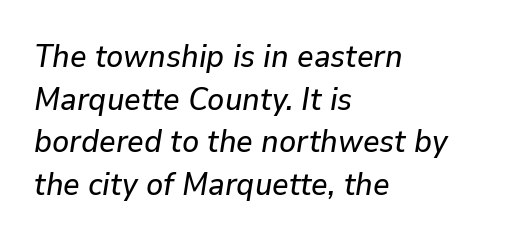
{"italic": "yes", "lean": "right", "slant_degrees": 9, "width": "normal", "stroke_contrast": "low", "x_height": "medium", "monospaced": "no", "underline": "no", "align": "left", "line_spacing": "normal", "line_spacing_ratio": 1.33, "letter_spacing": "normal", "letter_spacing_em": 0.0, "glyph_px": 32}
